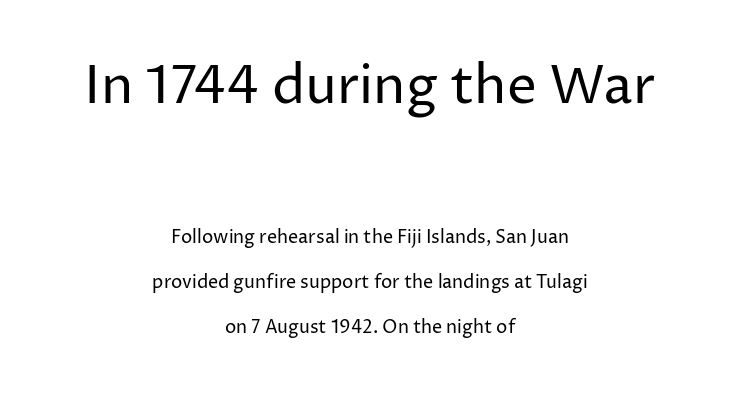
The image shows 53 px regular-weight sans-serif type, upright; set centered, loose line spacing (2.49x), normal letter spacing, not underlined; the first (top) block is 2.94x larger; low stroke contrast and a medium x-height.
